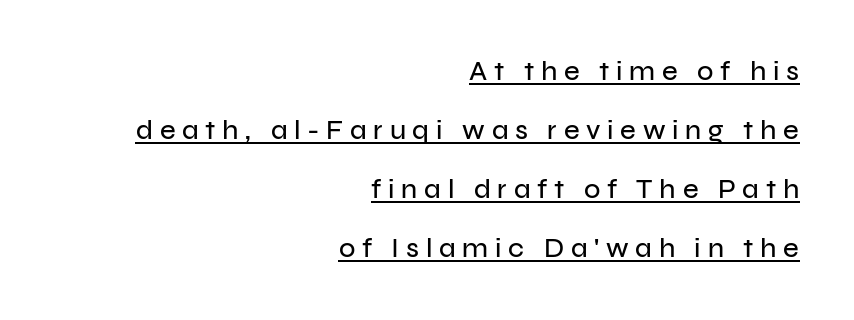
A typographer would call this underscored text. The ragged edge is on the left, which tells us the setting is flush right. The gaps between neighbouring characters are conspicuously large. The specimen reads as upright at a glance. You could fit nearly another row in the gap between these rows.
